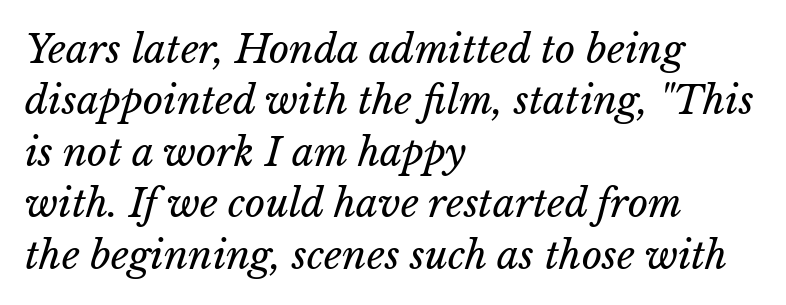
{"italic": "yes", "lean": "right", "slant_degrees": 15, "bold": "no", "weight": "regular", "width": "normal", "stroke_contrast": "low", "x_height": "medium", "monospaced": "no", "underline": "no", "align": "left", "line_spacing": "normal", "line_spacing_ratio": 1.32, "letter_spacing": "normal", "letter_spacing_em": 0.0, "glyph_px": 39}
